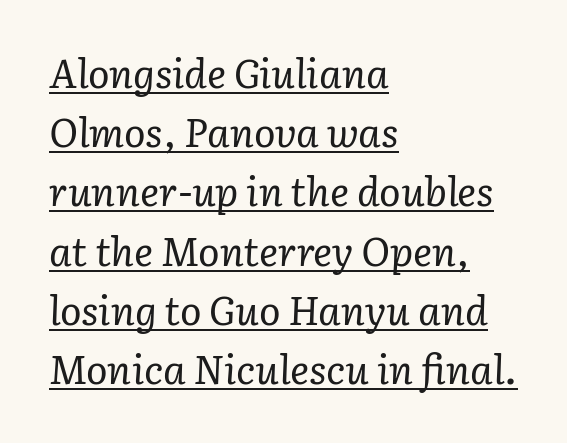
{"serif": "yes", "italic": "yes", "lean": "right", "slant_degrees": 3, "bold": "no", "weight": "regular", "width": "normal", "stroke_contrast": "low", "x_height": "medium", "monospaced": "no", "underline": "yes", "align": "left", "line_spacing": "normal", "line_spacing_ratio": 1.48, "letter_spacing": "normal", "letter_spacing_em": 0.0, "glyph_px": 40}
